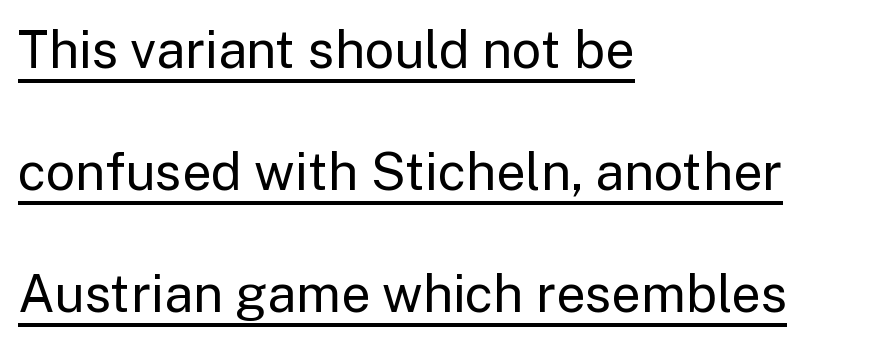
{"serif": "no", "italic": "no", "bold": "no", "weight": "regular", "width": "normal", "stroke_contrast": "low", "x_height": "medium", "monospaced": "no", "underline": "yes", "align": "left", "line_spacing": "loose", "line_spacing_ratio": 2.35, "letter_spacing": "normal", "letter_spacing_em": 0.0, "glyph_px": 52}
